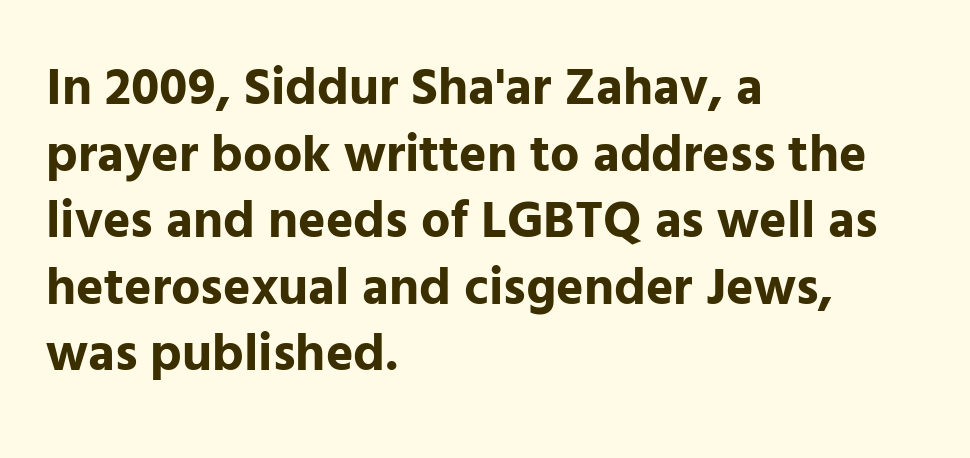
Q: Is the text bold? A: Yes.
Q: Is the text italic (slanted)? A: No, it is upright.
Q: Is the typeface a serif or a sans-serif typeface? A: Sans-serif.
Q: Is the text underlined? A: No.
Q: How is the paragraph aligned? A: Left-aligned.
Q: Is the spacing between letters normal or unusually wide? A: Normal.
Q: Is the spacing between lines tight, normal or loose? A: Normal.
Q: Width (condensed, normal, or wide)? A: Normal.
Q: Stroke contrast? A: Low.
Q: x-height? A: Medium.
Q: Monospaced? A: No.
